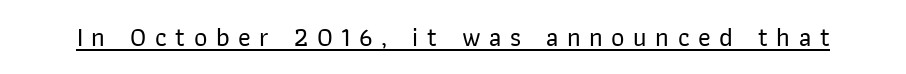
The image shows 26 px text type, upright; set unusually wide letter spacing (+0.33 em), underlined.
